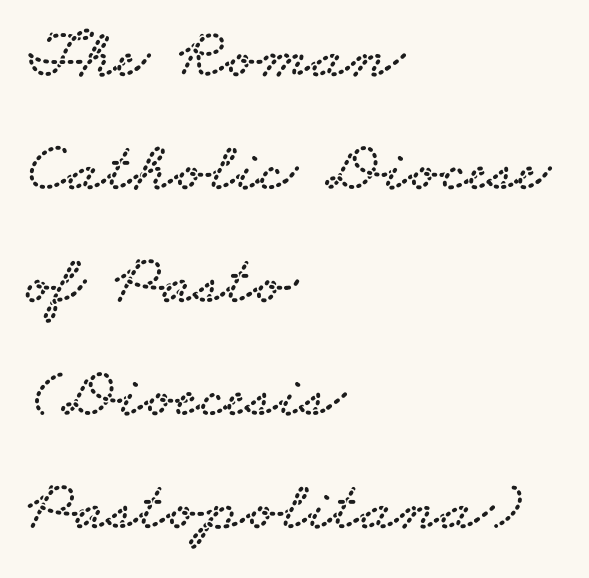
Q: Is the typeface a serif or a sans-serif typeface? A: Serif.
Q: Is the text underlined? A: No.
Q: How is the paragraph aligned? A: Left-aligned.
Q: Is the spacing between letters normal or unusually wide? A: Normal.
Q: Is the spacing between lines tight, normal or loose? A: Normal.
Q: Width (condensed, normal, or wide)? A: Wide.
Q: Stroke contrast? A: Low.
Q: x-height? A: Small.
Q: Monospaced? A: No.
